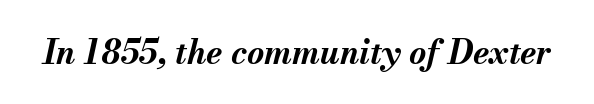
Q: Is the text bold? A: Yes.
Q: Is the text italic (slanted)? A: Yes, it leans right by about 13 degrees.
Q: Is the text underlined? A: No.
Q: Is the spacing between letters normal or unusually wide? A: Normal.
Q: Width (condensed, normal, or wide)? A: Normal.
Q: Stroke contrast? A: Medium.
Q: x-height? A: Small.
Q: Monospaced? A: No.
